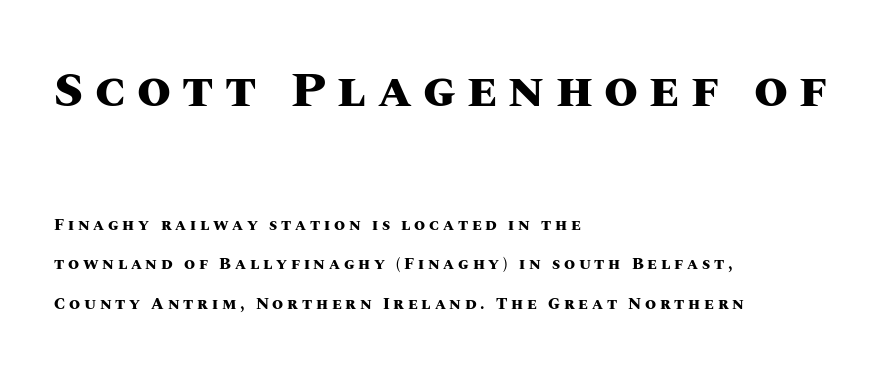
Q: Is the text bold? A: Yes.
Q: Is the text italic (slanted)? A: No, it is upright.
Q: Is the text underlined? A: No.
Q: How is the paragraph aligned? A: Left-aligned.
Q: Is the spacing between letters normal or unusually wide? A: Unusually wide.
Q: Is the spacing between lines tight, normal or loose? A: Loose.
Q: Which block of text is set in a larger size, the first (top) or the second (bottom)? A: The first (top) one.
Q: Width (condensed, normal, or wide)? A: Normal.
Q: Stroke contrast? A: Medium.
Q: x-height? A: Large.
Q: Monospaced? A: No.
